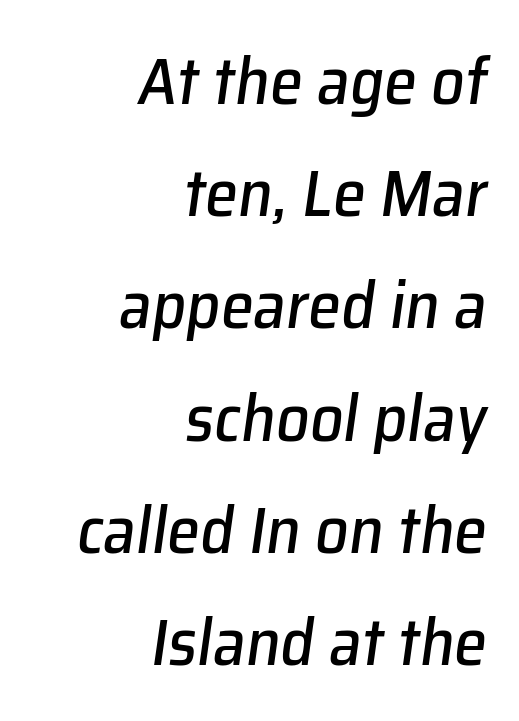
Q: Is the text italic (slanted)? A: Yes, it leans right by about 8 degrees.
Q: Is the text underlined? A: No.
Q: How is the paragraph aligned? A: Right-aligned.
Q: Is the spacing between letters normal or unusually wide? A: Normal.
Q: Is the spacing between lines tight, normal or loose? A: Normal.
Q: Width (condensed, normal, or wide)? A: Normal.
Q: Stroke contrast? A: Low.
Q: x-height? A: Medium.
Q: Monospaced? A: No.
